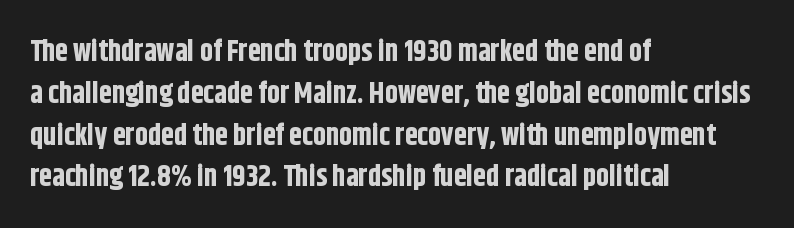
Q: Is the text bold? A: Yes.
Q: Is the text italic (slanted)? A: No, it is upright.
Q: Is the typeface a serif or a sans-serif typeface? A: Sans-serif.
Q: Is the text underlined? A: No.
Q: How is the paragraph aligned? A: Left-aligned.
Q: Is the spacing between letters normal or unusually wide? A: Normal.
Q: Is the spacing between lines tight, normal or loose? A: Normal.
Q: Width (condensed, normal, or wide)? A: Condensed.
Q: Stroke contrast? A: Low.
Q: x-height? A: Large.
Q: Monospaced? A: No.
